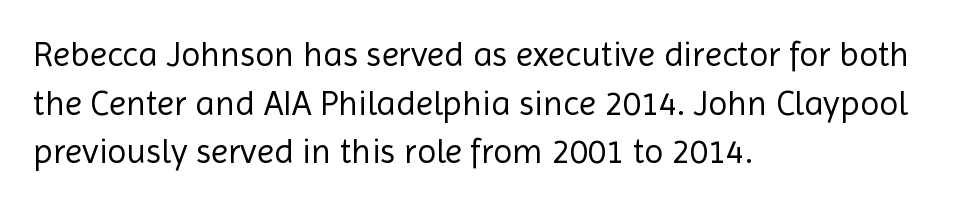
The image shows 35 px regular-weight sans-serif type, upright; set left-aligned, normal line spacing (1.39x), normal letter spacing, not underlined; a medium x-height.
